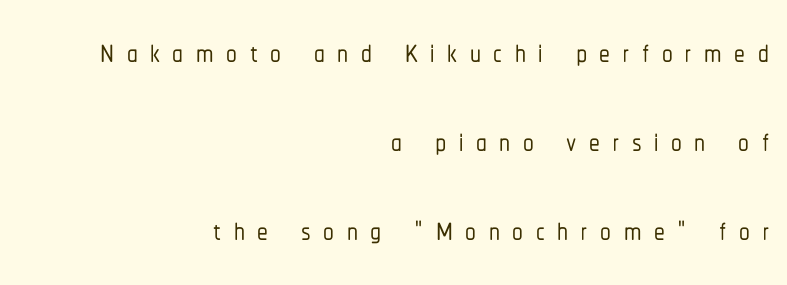
How are the letters spaced? Widely, with obvious added tracking. Horizontal bands of white between lines are thick stripes. You could not count columns in this text — the font is proportionally spaced. This sample uses an upright cut, with every glyph sitting square on the baseline.
